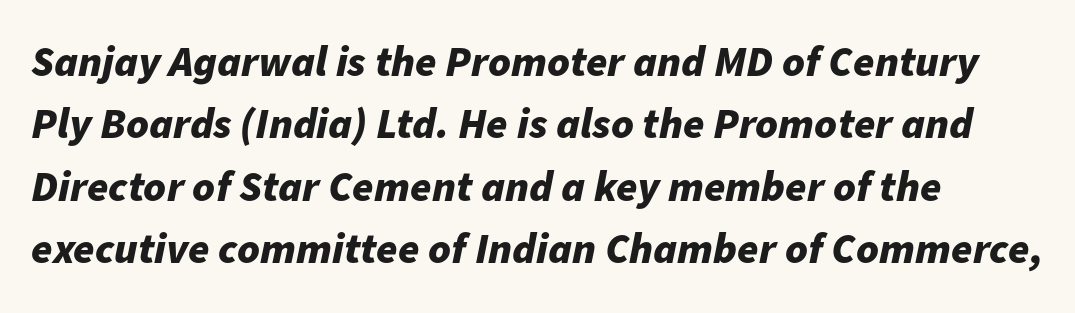
Standard letterfit; no display-style spreading of the glyphs. This sample keeps an unexceptional amount of space between lines. Clear beneath every line of the passage. Is the block centered? No — it sits flush against the left margin.
